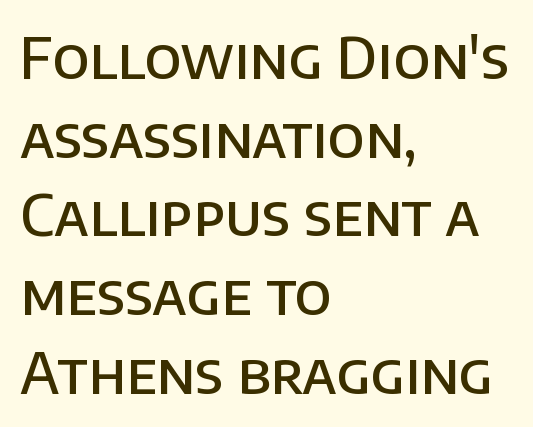
There is no visible air inserted between adjacent glyphs. In CSS terms this would be text-align: left. The glyphs are unaccompanied by any horizontal stroke below them. Weight: semibold (demi).
